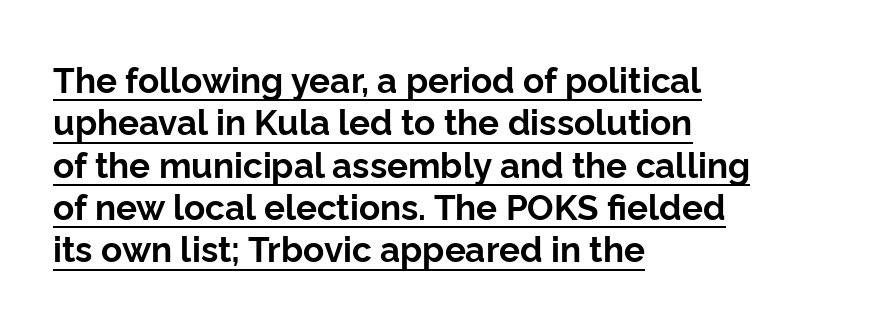
Think of a printed novel: that variable character pitch is what you see here. All the whitespace from short lines collects on the right. Stroke thickness is high; the sample reads as a true bold. The face used here is a sans, in the tradition of grotesques and geometrics.
